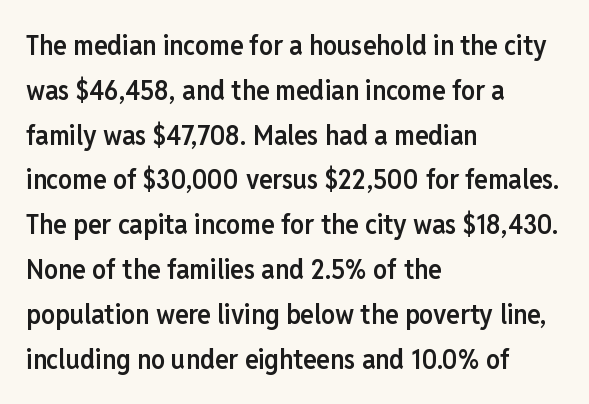
{"serif": "no", "italic": "no", "bold": "semi", "weight": "semibold", "width": "condensed", "stroke_contrast": "low", "x_height": "medium", "monospaced": "no", "underline": "no", "align": "left", "line_spacing": "normal", "line_spacing_ratio": 1.6, "letter_spacing": "normal", "letter_spacing_em": 0.0, "glyph_px": 28}
